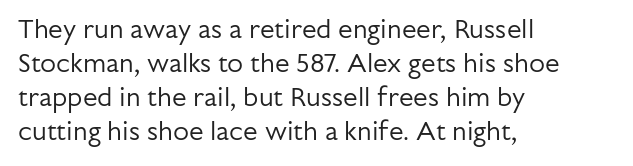
Q: Is the text bold? A: No.
Q: Is the text italic (slanted)? A: No, it is upright.
Q: Is the text underlined? A: No.
Q: How is the paragraph aligned? A: Left-aligned.
Q: Is the spacing between letters normal or unusually wide? A: Normal.
Q: Is the spacing between lines tight, normal or loose? A: Normal.
